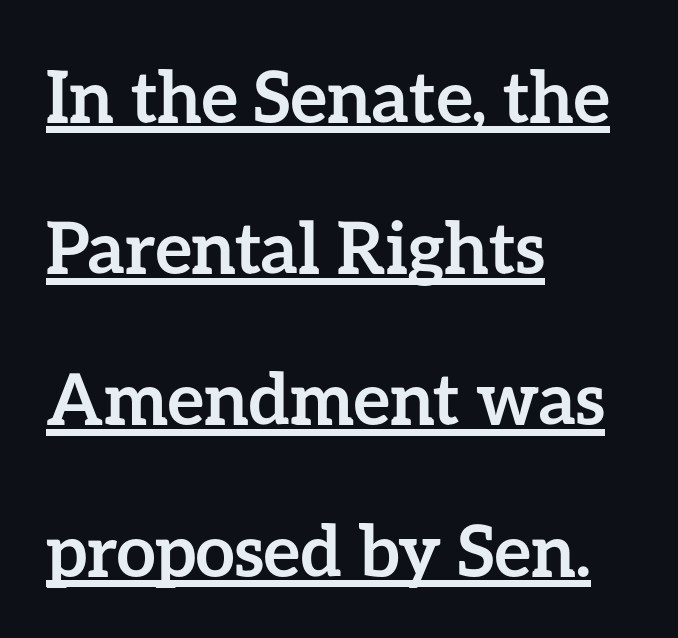
The image shows 71 px semibold type, upright; set left-aligned, loose line spacing (2.13x), normal letter spacing, underlined; low stroke contrast and a medium x-height.
